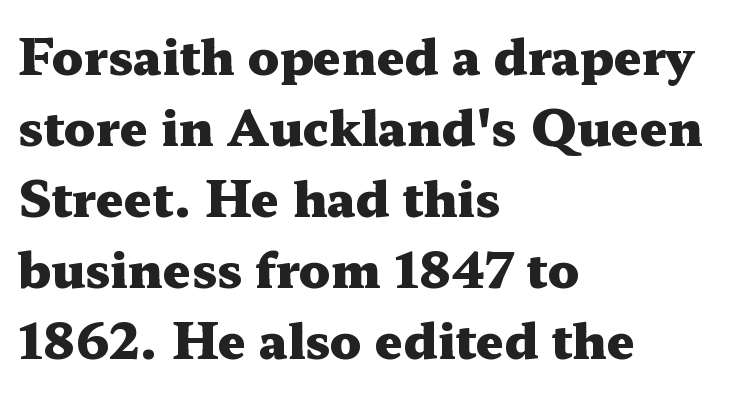
{"serif": "yes", "italic": "no", "bold": "yes", "weight": "heavy", "width": "wide", "stroke_contrast": "medium", "x_height": "medium", "monospaced": "no", "underline": "no", "align": "left", "line_spacing": "normal", "line_spacing_ratio": 1.45, "letter_spacing": "normal", "letter_spacing_em": 0.0, "glyph_px": 49}
